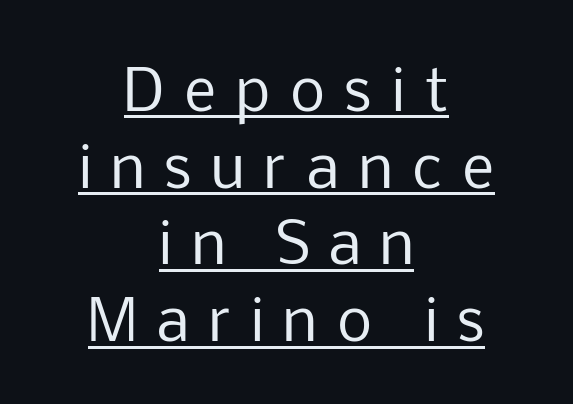
Q: Is the text bold? A: No.
Q: Is the text italic (slanted)? A: No, it is upright.
Q: Is the typeface a serif or a sans-serif typeface? A: Sans-serif.
Q: Is the text underlined? A: Yes.
Q: How is the paragraph aligned? A: Centered.
Q: Is the spacing between letters normal or unusually wide? A: Unusually wide.
Q: Is the spacing between lines tight, normal or loose? A: Normal.
Q: Width (condensed, normal, or wide)? A: Normal.
Q: Stroke contrast? A: Low.
Q: x-height? A: Medium.
Q: Monospaced? A: No.
